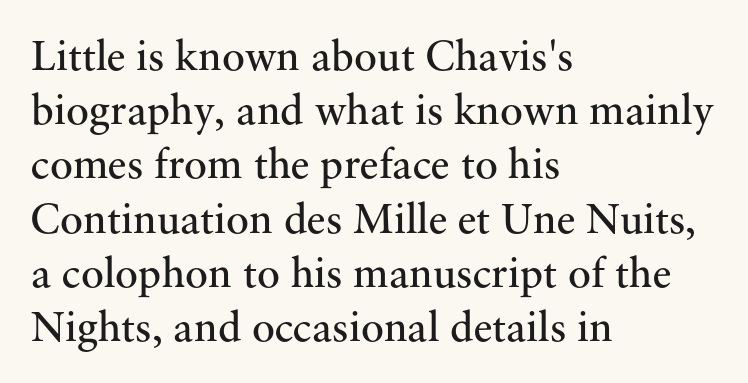
{"serif": "yes", "italic": "no", "bold": "no", "weight": "regular", "width": "normal", "stroke_contrast": "medium", "x_height": "small", "monospaced": "no", "underline": "no", "align": "left", "line_spacing": "normal", "line_spacing_ratio": 1.26, "letter_spacing": "normal", "letter_spacing_em": 0.0, "glyph_px": 43}
